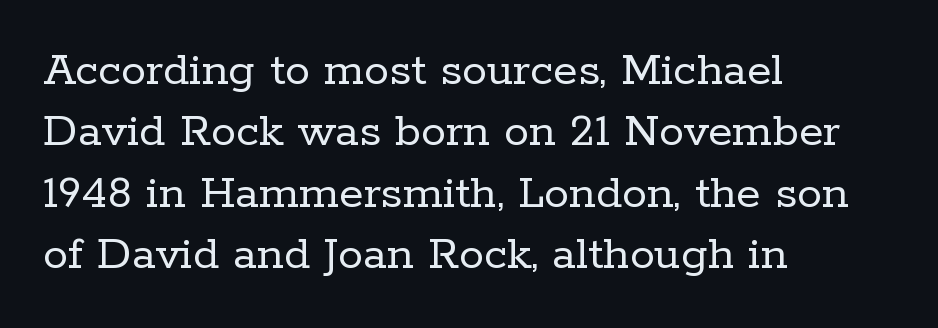
Varying glyph widths throughout — classic text-font behaviour. The string is rendered with underlining switched off. The setting favours the left margin, as ordinary paragraphs usually do. Nope, not italic — everything's standing straight.
